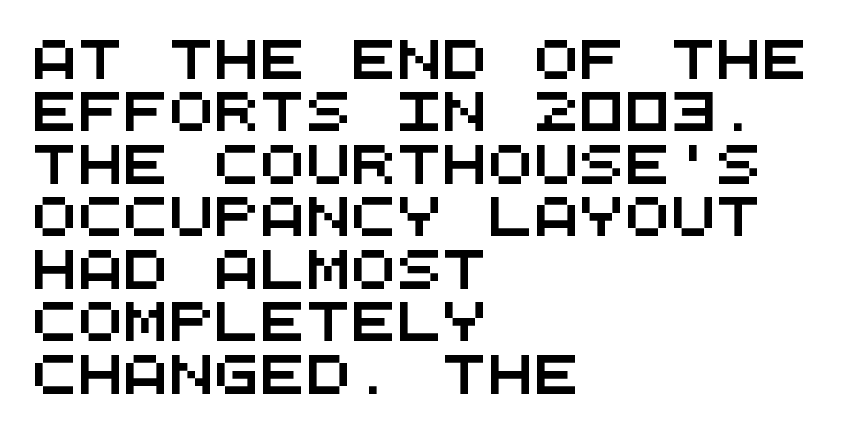
The image shows 38 px wide sans-serif type, monospaced; set left-aligned, normal line spacing (1.38x), normal letter spacing, not underlined; medium stroke contrast and a large x-height.
